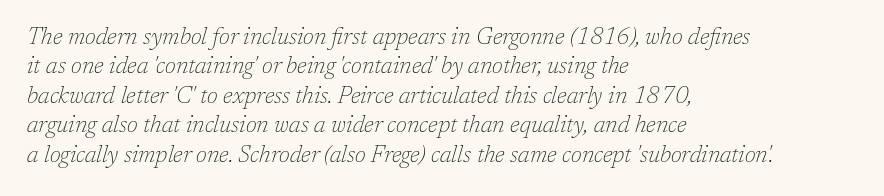
The image shows 23 px text type, italic (leaning right); set left-aligned, normal line spacing (1.28x), normal letter spacing, not underlined.
